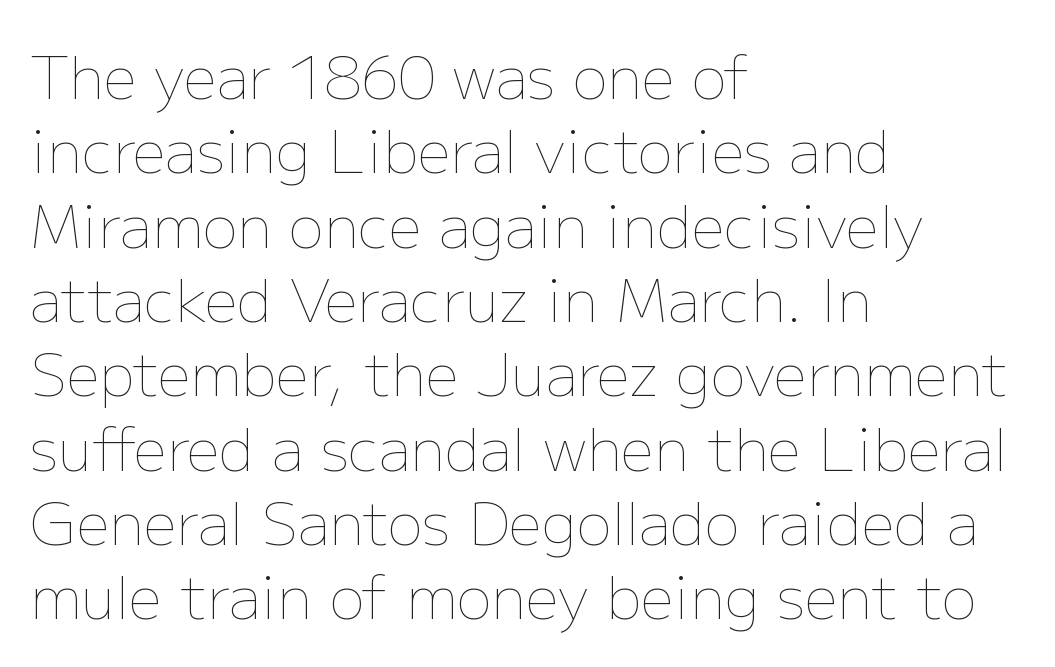
{"italic": "no", "bold": "no", "weight": "thin", "width": "normal", "stroke_contrast": "low", "x_height": "medium", "monospaced": "no", "underline": "no", "align": "left", "line_spacing": "normal", "line_spacing_ratio": 1.26, "letter_spacing": "normal", "letter_spacing_em": 0.0, "glyph_px": 59}
